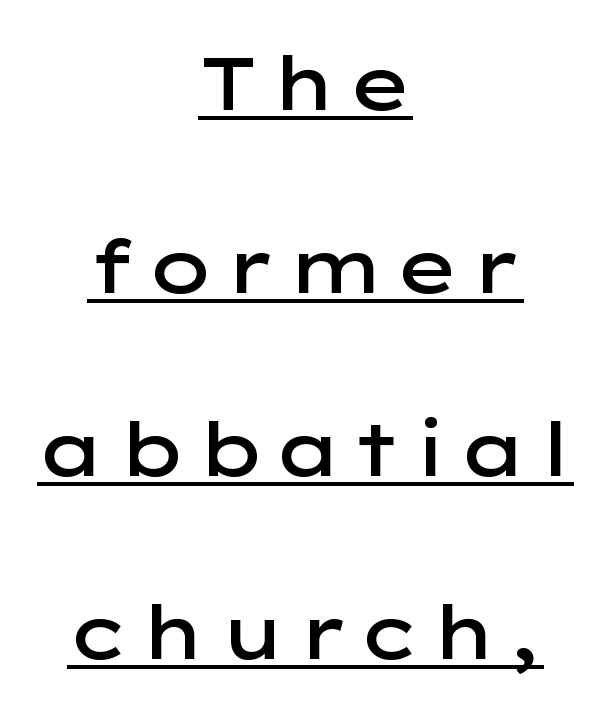
Note: no serifs on the glyphs. Vertical spacing — loose. This sample has the flowing, uneven cadence of proportional lettering. Every row of glyphs is offset so its center matches the block's center. Set as a demibold, roughly 600 on the weight scale. Vertical strokes here are truly vertical.
